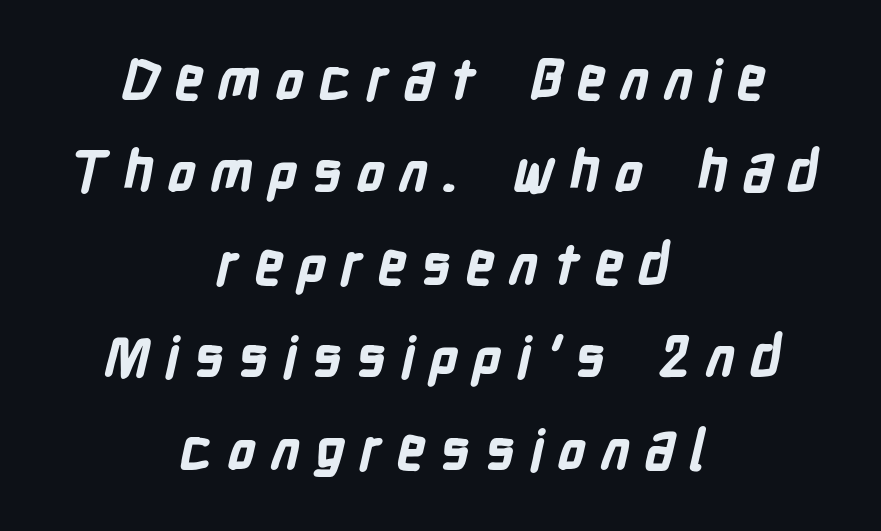
Q: Is the text bold? A: Yes.
Q: Is the typeface a serif or a sans-serif typeface? A: Sans-serif.
Q: Is the text underlined? A: No.
Q: How is the paragraph aligned? A: Centered.
Q: Is the spacing between letters normal or unusually wide? A: Unusually wide.
Q: Is the spacing between lines tight, normal or loose? A: Normal.
Q: Width (condensed, normal, or wide)? A: Condensed.
Q: Stroke contrast? A: Low.
Q: x-height? A: Medium.
Q: Monospaced? A: No.
